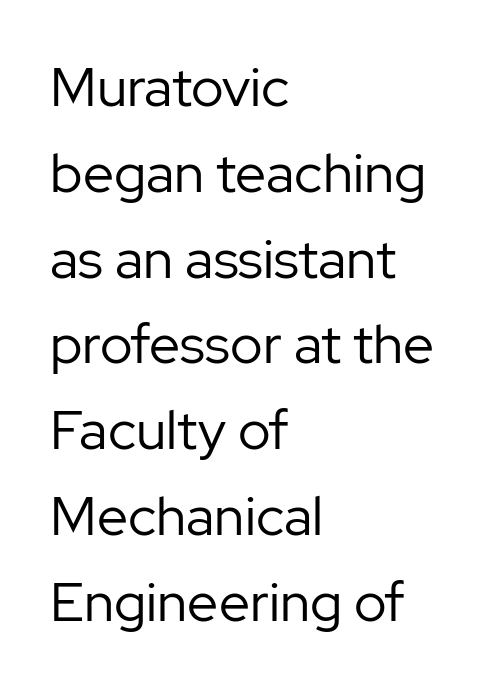
The image shows 55 px regular-weight sans-serif type, upright; set left-aligned, normal line spacing (1.56x), normal letter spacing, not underlined; low stroke contrast and a medium x-height.
